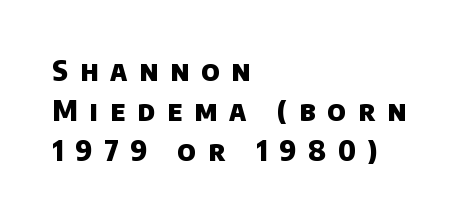
Q: Is the text bold? A: Yes.
Q: Is the typeface a serif or a sans-serif typeface? A: Sans-serif.
Q: Is the text underlined? A: No.
Q: How is the paragraph aligned? A: Left-aligned.
Q: Is the spacing between letters normal or unusually wide? A: Unusually wide.
Q: Is the spacing between lines tight, normal or loose? A: Normal.
Q: Width (condensed, normal, or wide)? A: Normal.
Q: Stroke contrast? A: Low.
Q: x-height? A: Large.
Q: Monospaced? A: No.
